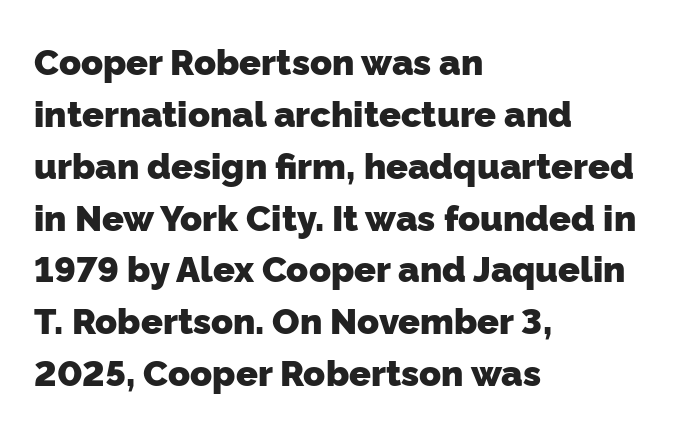
The image shows 36 px heavy sans-serif type; set left-aligned, normal line spacing (1.44x), normal letter spacing, not underlined; low stroke contrast and a medium x-height.
